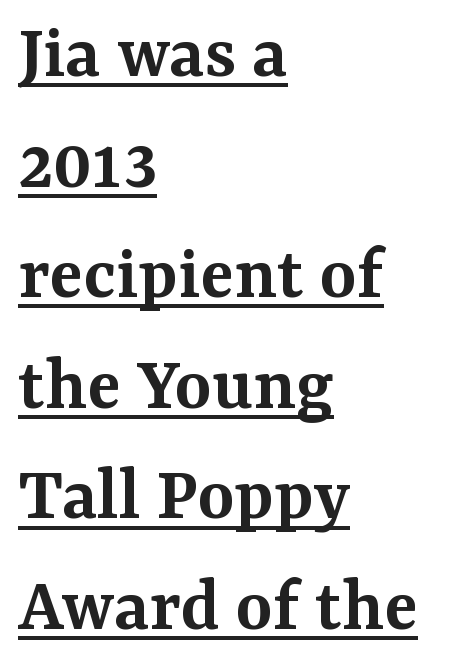
Honestly, the letter spacing is just normal — you wouldn't notice it. Underlining? Definitely there. Serifs: yes, visible at the terminals of the letterforms. Upright lettering throughout. The sample has been set in demibold, a notch under bold.
